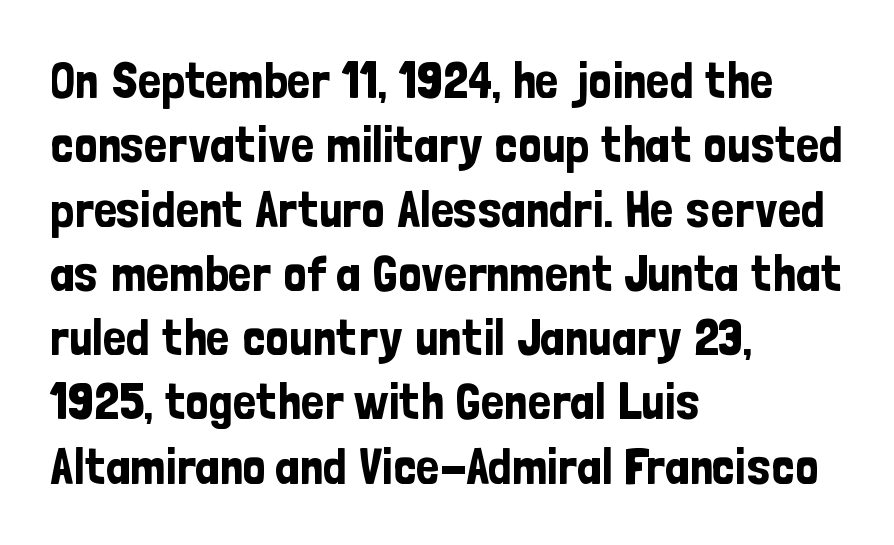
Q: Is the text italic (slanted)? A: No, it is upright.
Q: Is the typeface a serif or a sans-serif typeface? A: Sans-serif.
Q: Is the text underlined? A: No.
Q: How is the paragraph aligned? A: Left-aligned.
Q: Is the spacing between letters normal or unusually wide? A: Normal.
Q: Is the spacing between lines tight, normal or loose? A: Normal.
Q: Width (condensed, normal, or wide)? A: Condensed.
Q: Stroke contrast? A: Low.
Q: x-height? A: Medium.
Q: Monospaced? A: No.
